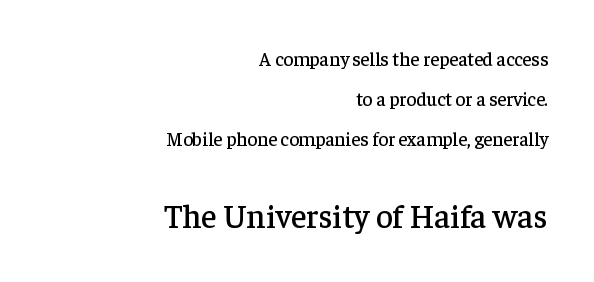
The image shows 33 px serif type, upright; set right-aligned, loose line spacing (2.11x), normal letter spacing, not underlined; the second (bottom) block is 1.74x larger; low stroke contrast and a medium x-height.
